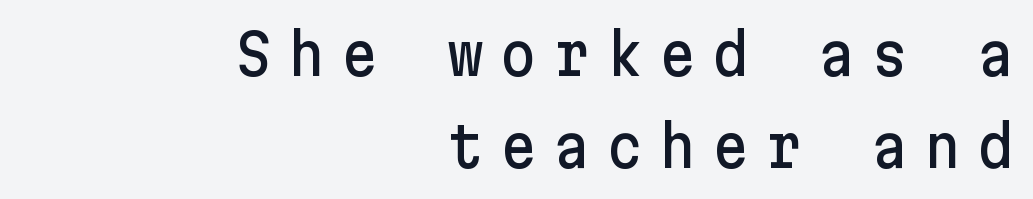
The image shows 57 px sans-serif type, upright; set right-aligned, normal line spacing (1.61x), unusually wide letter spacing (+0.28 em), not underlined; low stroke contrast and a medium x-height.
